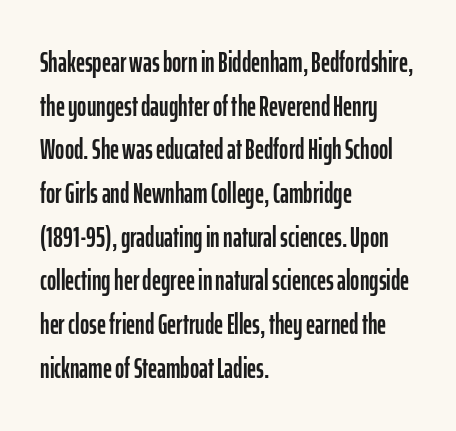
{"serif": "no", "italic": "no", "width": "condensed", "stroke_contrast": "low", "x_height": "medium", "monospaced": "no", "underline": "no", "align": "left", "line_spacing": "normal", "line_spacing_ratio": 1.56, "letter_spacing": "normal", "letter_spacing_em": 0.0, "glyph_px": 28}
